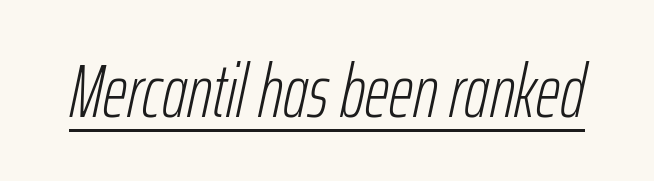
Q: Is the text bold? A: No.
Q: Is the text italic (slanted)? A: Yes, it leans right by about 12 degrees.
Q: Is the text underlined? A: Yes.
Q: Is the spacing between letters normal or unusually wide? A: Normal.
Q: Width (condensed, normal, or wide)? A: Condensed.
Q: Stroke contrast? A: Low.
Q: x-height? A: Medium.
Q: Monospaced? A: No.
